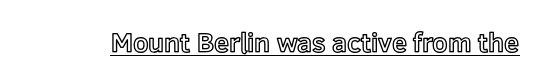
{"italic": "no", "underline": "yes", "letter_spacing": "normal", "letter_spacing_em": 0.0, "glyph_px": 27}
